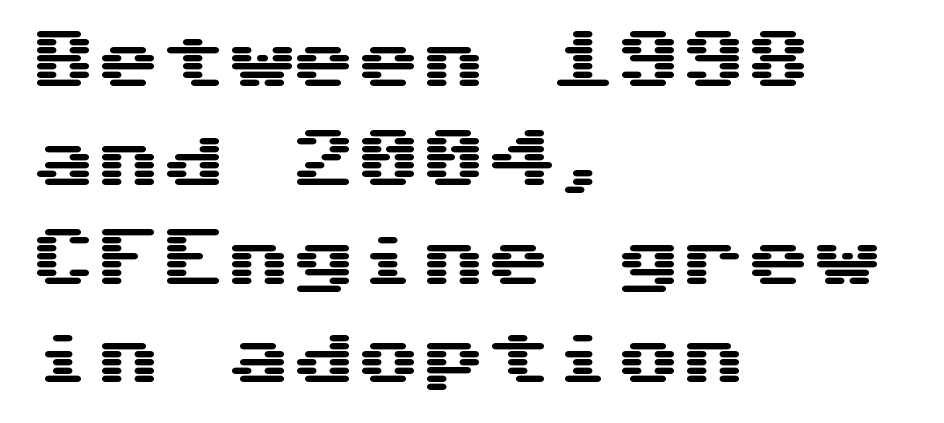
Line spacing here is normal. Does the lettering tilt? It doesn't — this is upright. You could call the tracking neutral — neither tight nor loose. Short and long lines alike share a common starting point at left. Note: no serifs on the glyphs. The foot of each line stays bare and open.
